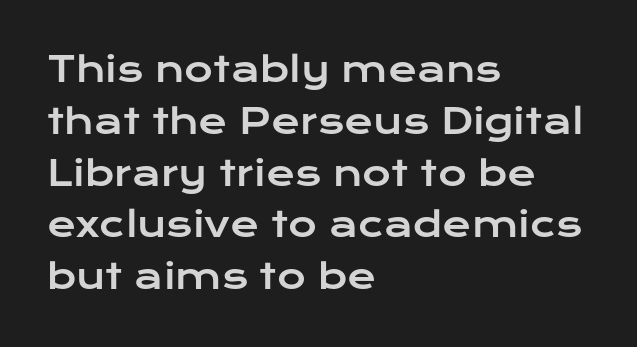
The image shows 35 px wide sans-serif type, upright; set left-aligned, normal line spacing (1.48x), normal letter spacing, not underlined; low stroke contrast and a medium x-height.
